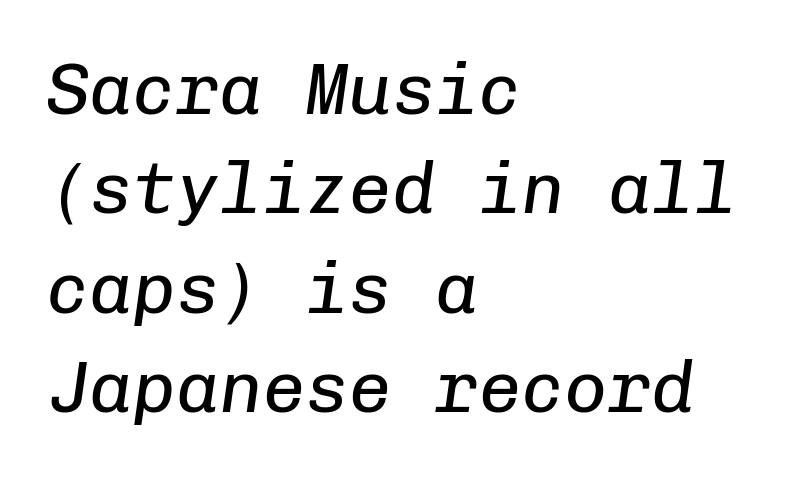
{"italic": "yes", "lean": "right", "slant_degrees": 8, "bold": "no", "weight": "regular", "width": "normal", "stroke_contrast": "low", "x_height": "medium", "monospaced": "yes", "underline": "no", "align": "left", "line_spacing": "normal", "line_spacing_ratio": 1.38, "letter_spacing": "normal", "letter_spacing_em": 0.0, "glyph_px": 72}
